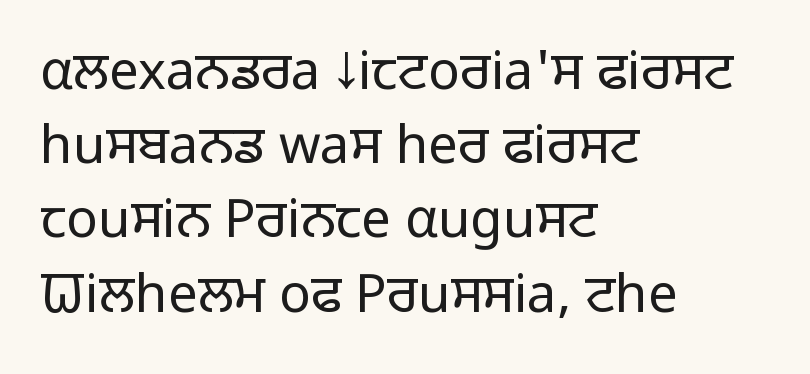
The image shows 53 px light sans-serif type, upright; set left-aligned, normal line spacing (1.4x), normal letter spacing, not underlined; low stroke contrast and a medium x-height.
